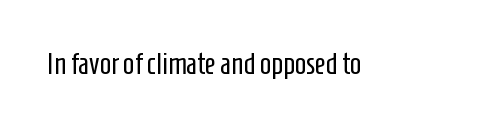
{"serif": "no", "italic": "no", "bold": "no", "weight": "regular", "width": "condensed", "stroke_contrast": "low", "x_height": "medium", "monospaced": "no", "underline": "no", "letter_spacing": "normal", "letter_spacing_em": 0.0, "glyph_px": 30}
